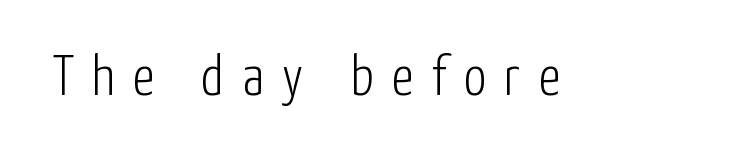
{"serif": "no", "italic": "no", "bold": "no", "weight": "light", "width": "condensed", "stroke_contrast": "low", "x_height": "medium", "monospaced": "no", "underline": "no", "letter_spacing": "wide", "letter_spacing_em": 0.32, "glyph_px": 57}
